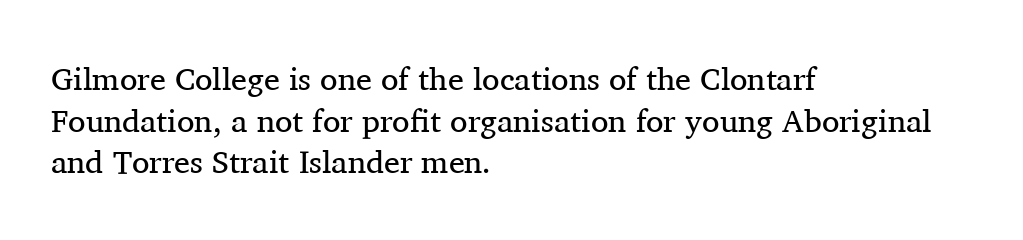
{"serif": "yes", "italic": "no", "bold": "no", "weight": "regular", "width": "normal", "stroke_contrast": "medium", "x_height": "medium", "monospaced": "no", "underline": "no", "align": "left", "line_spacing": "normal", "line_spacing_ratio": 1.3, "letter_spacing": "normal", "letter_spacing_em": 0.0, "glyph_px": 32}
